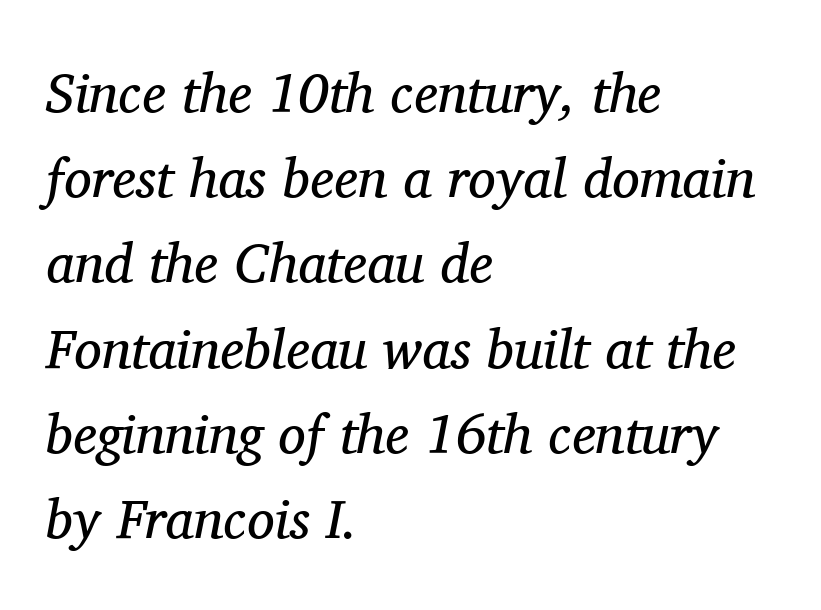
{"serif": "yes", "italic": "yes", "lean": "right", "slant_degrees": 11, "bold": "no", "weight": "regular", "width": "normal", "stroke_contrast": "medium", "x_height": "medium", "monospaced": "no", "underline": "no", "align": "left", "line_spacing": "normal", "line_spacing_ratio": 1.55, "letter_spacing": "normal", "letter_spacing_em": 0.0, "glyph_px": 55}
